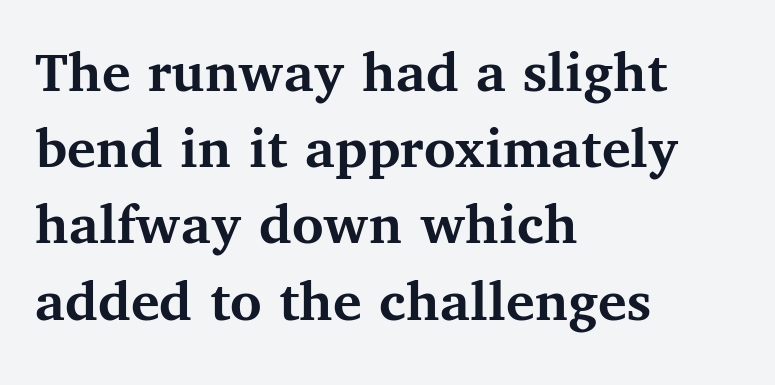
The image shows 60 px semibold serif type, upright; set left-aligned, normal line spacing (1.27x), normal letter spacing, not underlined; medium stroke contrast and a medium x-height.
